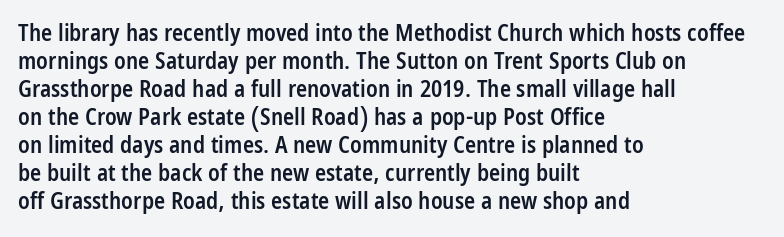
Q: Is the text bold? A: Semi-bold.
Q: Is the text italic (slanted)? A: No, it is upright.
Q: Is the text underlined? A: No.
Q: How is the paragraph aligned? A: Left-aligned.
Q: Is the spacing between letters normal or unusually wide? A: Normal.
